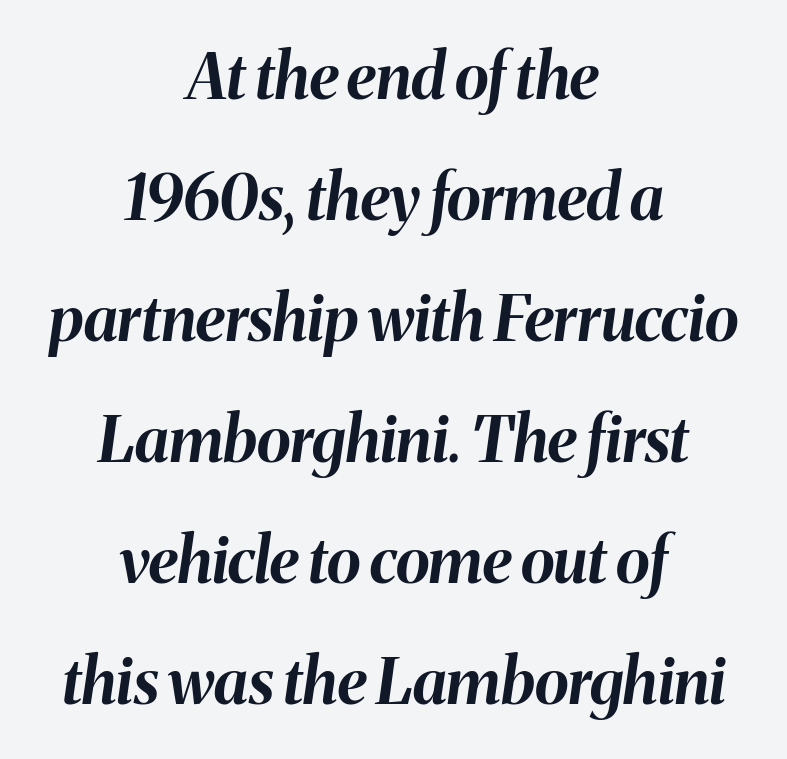
{"italic": "yes", "lean": "right", "slant_degrees": 8, "bold": "yes", "weight": "bold", "width": "normal", "stroke_contrast": "medium", "x_height": "medium", "monospaced": "no", "underline": "no", "align": "center", "line_spacing": "loose", "line_spacing_ratio": 1.92, "letter_spacing": "normal", "letter_spacing_em": 0.0, "glyph_px": 63}
